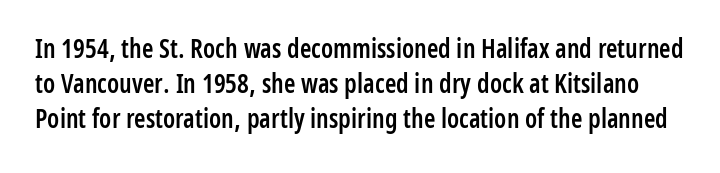
The axis of the letterforms is exactly vertical. These lines carry some extra weight — a demibold, not a full bold. The area under the type is left untouched. Characters follow at the spacing the type designer built in. The rows are spaced the way most documents space them.
